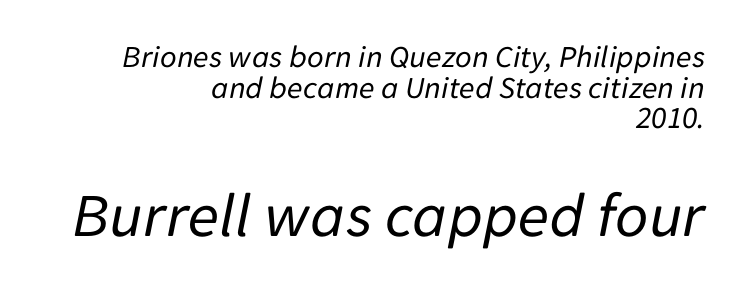
Q: Is the text bold? A: No.
Q: Is the text italic (slanted)? A: Yes, it leans right by about 11 degrees.
Q: Is the text underlined? A: No.
Q: How is the paragraph aligned? A: Right-aligned.
Q: Is the spacing between letters normal or unusually wide? A: Normal.
Q: Is the spacing between lines tight, normal or loose? A: Tight.
Q: Which block of text is set in a larger size, the first (top) or the second (bottom)? A: The second (bottom) one.
Q: Width (condensed, normal, or wide)? A: Normal.
Q: Stroke contrast? A: Low.
Q: x-height? A: Medium.
Q: Monospaced? A: No.
